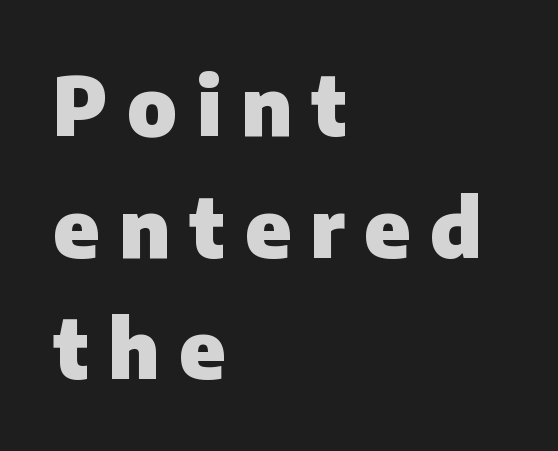
Q: Is the text bold? A: Yes.
Q: Is the text italic (slanted)? A: No, it is upright.
Q: Is the typeface a serif or a sans-serif typeface? A: Sans-serif.
Q: Is the text underlined? A: No.
Q: How is the paragraph aligned? A: Left-aligned.
Q: Is the spacing between letters normal or unusually wide? A: Unusually wide.
Q: Is the spacing between lines tight, normal or loose? A: Normal.
Q: Width (condensed, normal, or wide)? A: Normal.
Q: Stroke contrast? A: Low.
Q: x-height? A: Medium.
Q: Monospaced? A: No.
